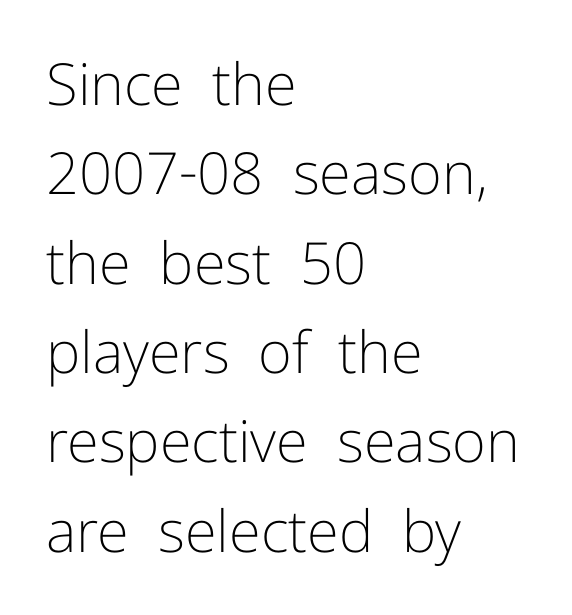
The image shows 58 px light sans-serif type, upright; set left-aligned, normal line spacing (1.54x), normal letter spacing, not underlined; low stroke contrast and a medium x-height.
